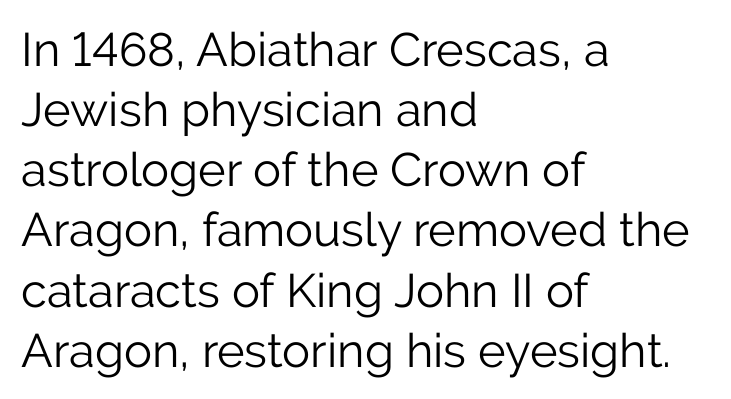
Q: Is the text bold? A: No.
Q: Is the text italic (slanted)? A: No, it is upright.
Q: Is the typeface a serif or a sans-serif typeface? A: Sans-serif.
Q: Is the text underlined? A: No.
Q: How is the paragraph aligned? A: Left-aligned.
Q: Is the spacing between letters normal or unusually wide? A: Normal.
Q: Is the spacing between lines tight, normal or loose? A: Normal.
Q: Width (condensed, normal, or wide)? A: Normal.
Q: Stroke contrast? A: Low.
Q: x-height? A: Medium.
Q: Monospaced? A: No.
